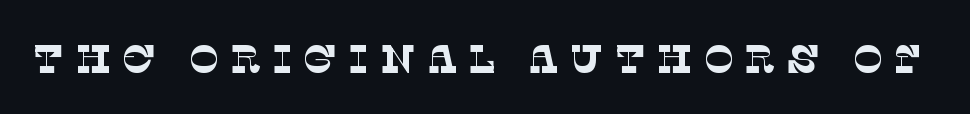
{"serif": "yes", "bold": "no", "weight": "thin", "width": "normal", "stroke_contrast": "low", "x_height": "large", "monospaced": "no", "underline": "no", "letter_spacing": "wide", "letter_spacing_em": 0.26, "glyph_px": 40}
